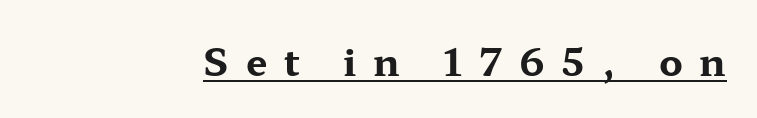
{"serif": "yes", "italic": "no", "bold": "yes", "weight": "bold", "width": "wide", "stroke_contrast": "medium", "x_height": "medium", "monospaced": "no", "underline": "yes", "letter_spacing": "wide", "letter_spacing_em": 0.44, "glyph_px": 38}
